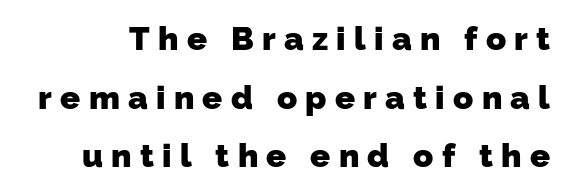
The image shows 33 px heavy sans-serif type; set line spacing 1.78x, unusually wide letter spacing (+0.25 em), not underlined; low stroke contrast and a medium x-height.
